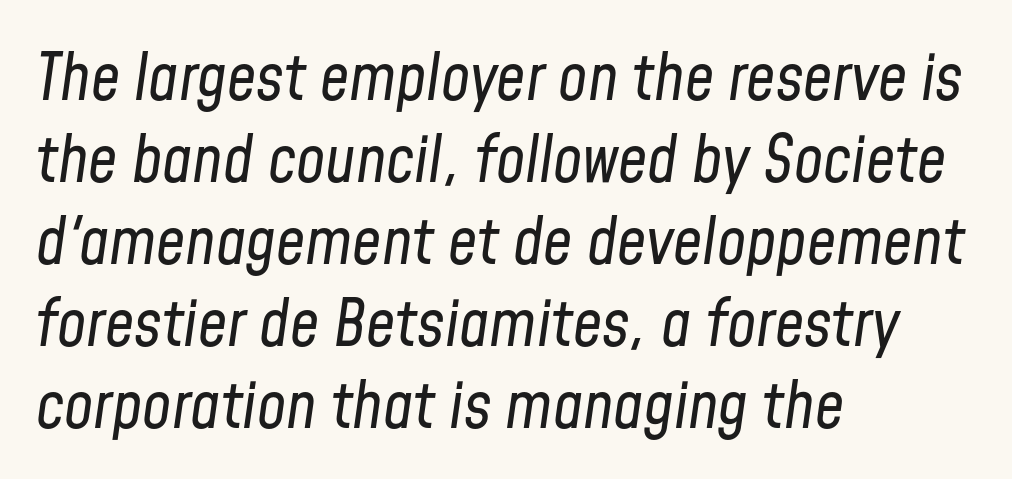
Line spacing here is normal. Look at the tracking — it's just the regular setting, nothing added. Words float on clear page, feet unadorned. The passage shown leans; its letterforms are oblique.
